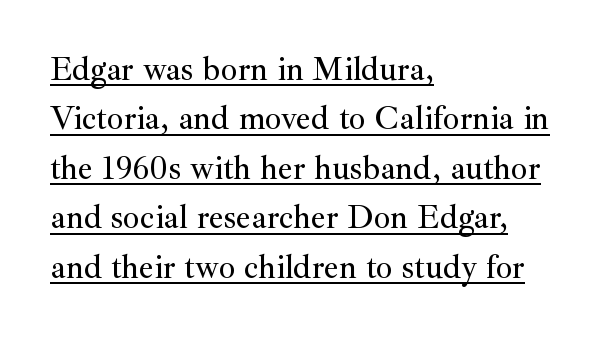
Q: Is the text italic (slanted)? A: No, it is upright.
Q: Is the typeface a serif or a sans-serif typeface? A: Serif.
Q: Is the text underlined? A: Yes.
Q: How is the paragraph aligned? A: Left-aligned.
Q: Is the spacing between letters normal or unusually wide? A: Normal.
Q: Is the spacing between lines tight, normal or loose? A: Normal.
Q: Width (condensed, normal, or wide)? A: Normal.
Q: Stroke contrast? A: Medium.
Q: x-height? A: Small.
Q: Monospaced? A: No.
